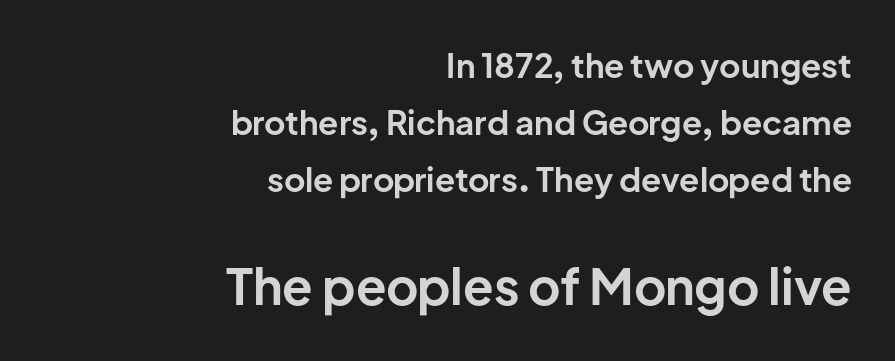
Typographically, this falls in the sans-serif category. Typesetter's note: full bold, strokes at maximum text heaviness. Italic? Not at all — the glyphs are vertical. These lines stack with their right ends in a neat column. Spacing verdict: proportional, widths tailored to each character. The letters in the lower block stand taller than those in the block above.
